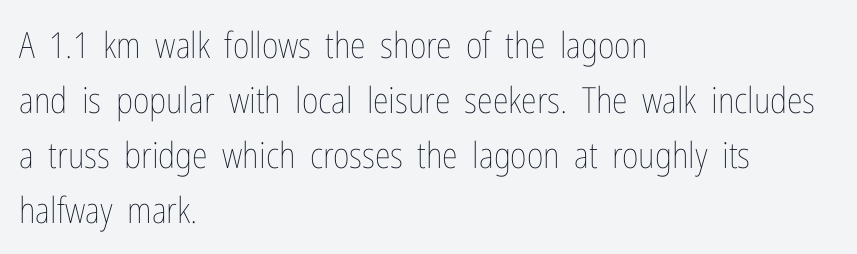
{"italic": "no", "bold": "no", "weight": "thin", "width": "condensed", "stroke_contrast": "low", "x_height": "medium", "monospaced": "no", "underline": "no", "align": "left", "line_spacing": "normal", "line_spacing_ratio": 1.53, "letter_spacing": "normal", "letter_spacing_em": 0.0, "glyph_px": 36}
